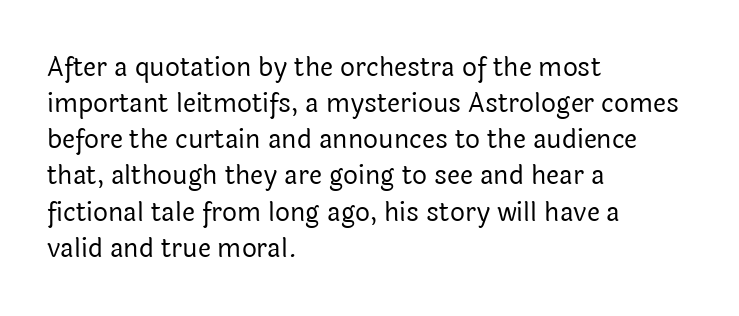
Q: Is the text bold? A: No.
Q: Is the text italic (slanted)? A: No, it is upright.
Q: Is the text underlined? A: No.
Q: How is the paragraph aligned? A: Left-aligned.
Q: Is the spacing between letters normal or unusually wide? A: Normal.
Q: Is the spacing between lines tight, normal or loose? A: Normal.
